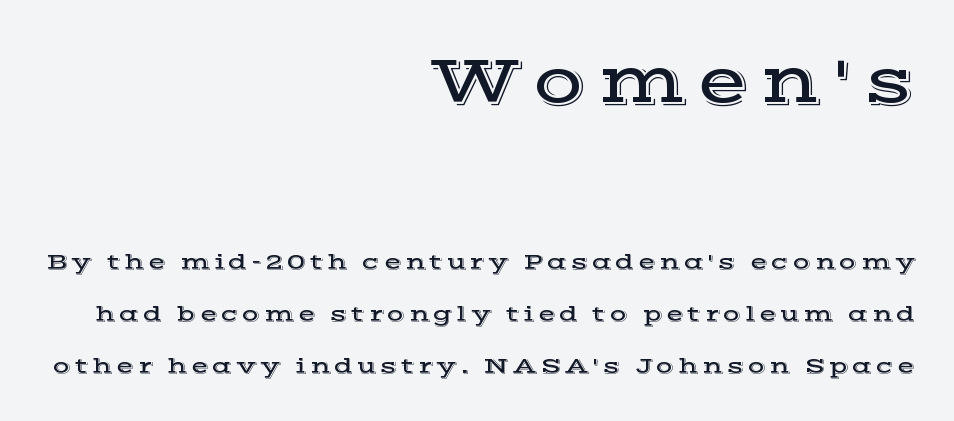
Q: Is the text italic (slanted)? A: No, it is upright.
Q: Is the typeface a serif or a sans-serif typeface? A: Serif.
Q: Is the text underlined? A: No.
Q: How is the paragraph aligned? A: Right-aligned.
Q: Is the spacing between lines tight, normal or loose? A: Loose.
Q: Which block of text is set in a larger size, the first (top) or the second (bottom)? A: The first (top) one.
Q: Width (condensed, normal, or wide)? A: Wide.
Q: x-height? A: Medium.
Q: Monospaced? A: No.
